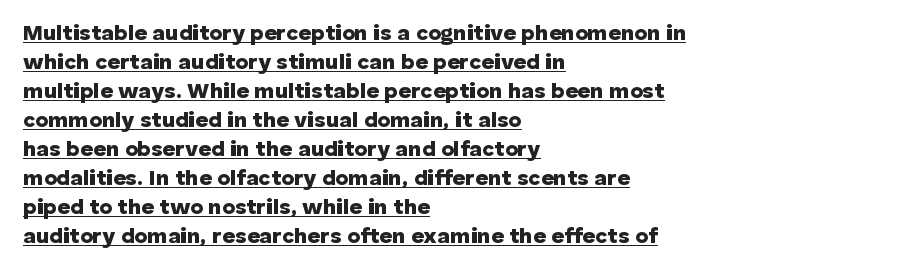
{"italic": "no", "bold": "yes", "underline": "yes", "align": "left", "line_spacing": "normal", "line_spacing_ratio": 1.32, "letter_spacing": "normal", "letter_spacing_em": 0.0, "glyph_px": 22}
